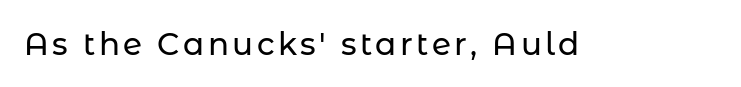
The image shows 31 px sans-serif type, upright; set not underlined; low stroke contrast and a medium x-height.
